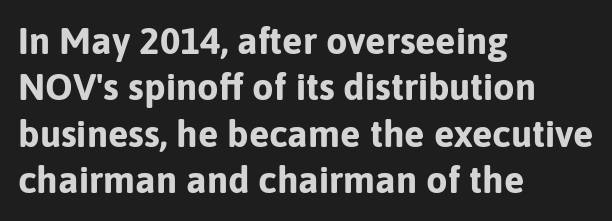
The face used here is rendered with its standard letterfit. Typographically, this falls in the sans-serif category. Varying glyph widths throughout — classic text-font behaviour. Caption: multi-line text, flush left, ragged right.
